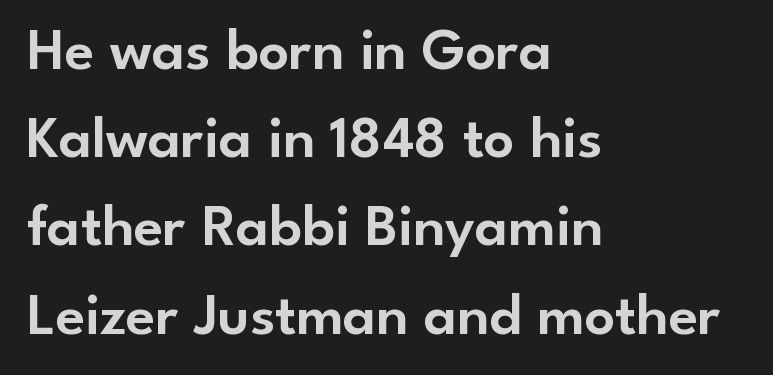
{"serif": "no", "italic": "no", "width": "normal", "stroke_contrast": "low", "x_height": "small", "monospaced": "no", "underline": "no", "align": "left", "line_spacing": "normal", "line_spacing_ratio": 1.47, "letter_spacing": "normal", "letter_spacing_em": 0.0, "glyph_px": 60}
